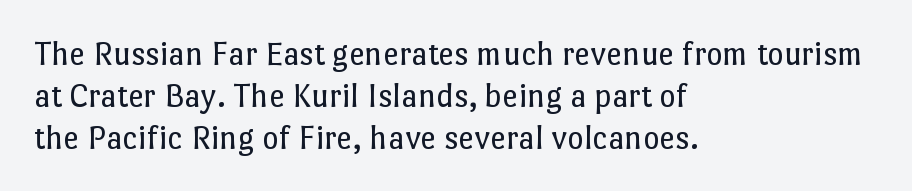
Bare-footed words on every line. The lines in this sample share a left origin and differ only in where they stop. You can tell it's not italic because the verticals are truly vertical. Each letter keeps its own natural width here, so spacing adapts to shape. Students, note that the glyphs here touch the page at normal intervals.
